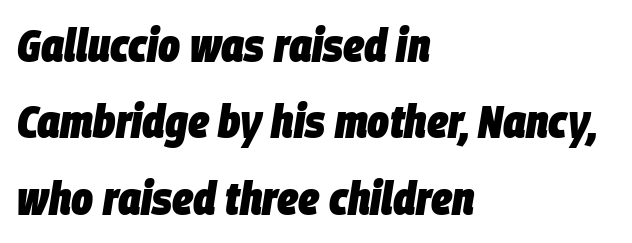
{"italic": "yes", "lean": "right", "slant_degrees": 9, "bold": "yes", "weight": "heavy", "width": "condensed", "stroke_contrast": "low", "x_height": "large", "monospaced": "no", "underline": "no", "align": "left", "line_spacing": "normal", "line_spacing_ratio": 1.66, "letter_spacing": "normal", "letter_spacing_em": 0.0, "glyph_px": 46}
